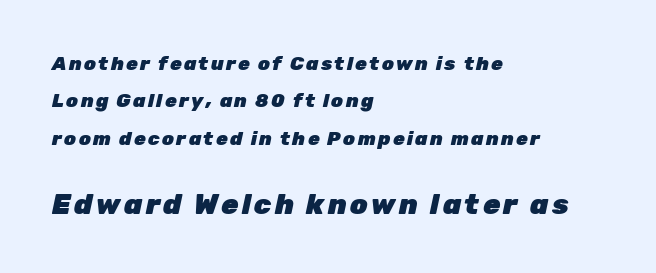
The image shows 28 px heavy type, italic (leaning right); set left-aligned, loose line spacing (1.97x), not underlined; the second (bottom) block is 1.47x larger; low stroke contrast and a medium x-height.
